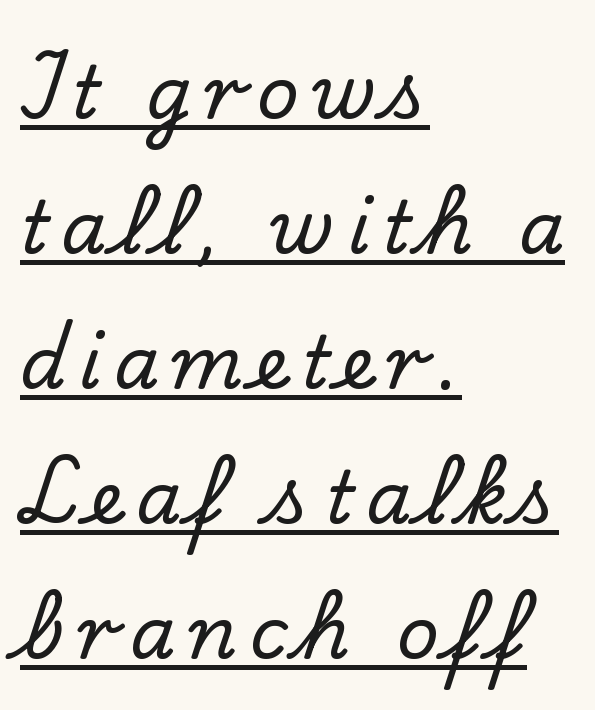
Q: Is the text italic (slanted)? A: Yes.
Q: Is the typeface a serif or a sans-serif typeface? A: Serif.
Q: Is the text underlined? A: Yes.
Q: How is the paragraph aligned? A: Left-aligned.
Q: Width (condensed, normal, or wide)? A: Normal.
Q: Stroke contrast? A: Low.
Q: x-height? A: Small.
Q: Monospaced? A: No.
